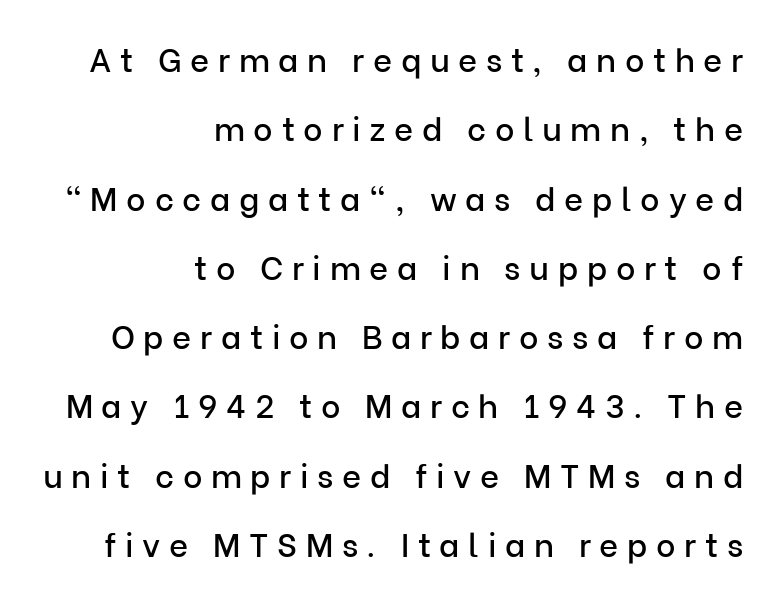
{"serif": "no", "italic": "no", "width": "normal", "stroke_contrast": "low", "x_height": "medium", "monospaced": "no", "underline": "no", "align": "right", "line_spacing": "loose", "line_spacing_ratio": 2.1, "letter_spacing": "wide", "letter_spacing_em": 0.26, "glyph_px": 33}
